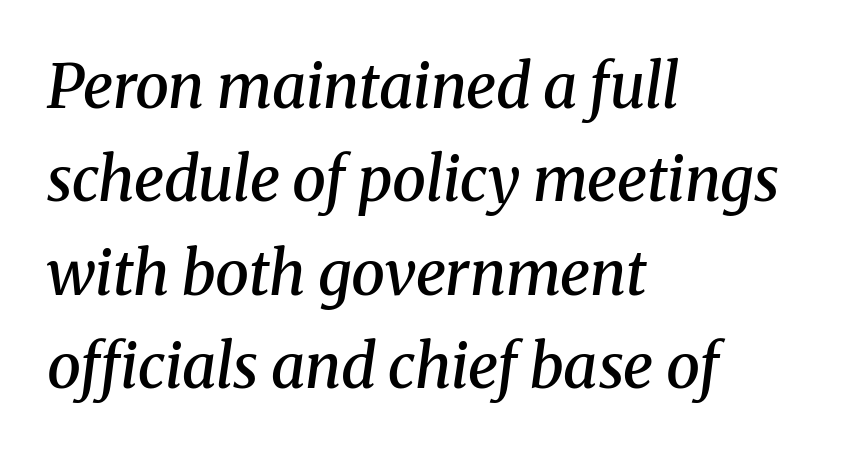
The area under the type is left untouched. Horizontal bands of white between lines are of average thickness. Font category for this specimen: serif. Character widths vary here, with narrow letters taking less room than wide ones. The font is running at a semibold setting, under full bold.
